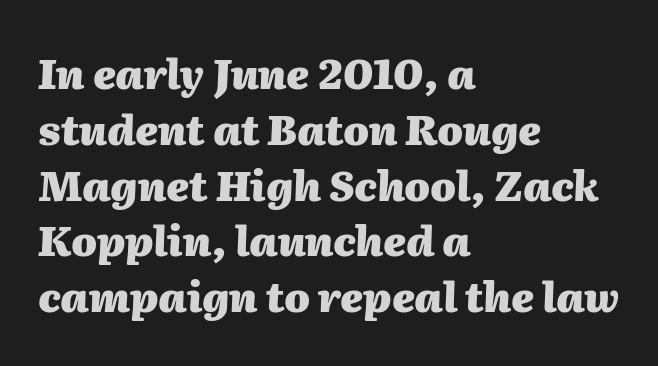
The image shows 41 px heavy type, italic (leaning right); set left-aligned, normal line spacing (1.36x), normal letter spacing, not underlined; medium stroke contrast and a medium x-height.
